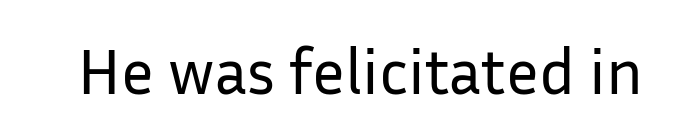
The image shows 65 px regular-weight sans-serif type, upright; set normal letter spacing, not underlined; low stroke contrast and a medium x-height.
